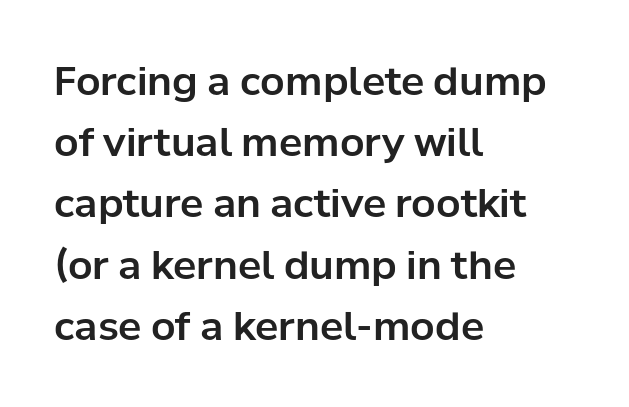
{"serif": "no", "italic": "no", "width": "normal", "stroke_contrast": "low", "x_height": "medium", "monospaced": "no", "underline": "no", "align": "left", "line_spacing": "normal", "line_spacing_ratio": 1.57, "letter_spacing": "normal", "letter_spacing_em": 0.0, "glyph_px": 39}
